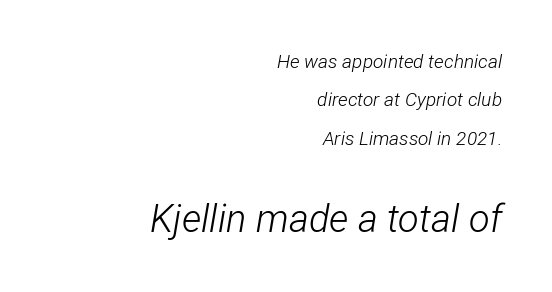
{"italic": "yes", "lean": "right", "slant_degrees": 12, "bold": "no", "weight": "light", "width": "condensed", "stroke_contrast": "low", "x_height": "medium", "monospaced": "no", "underline": "no", "align": "right", "line_spacing": "loose", "line_spacing_ratio": 2.02, "letter_spacing": "normal", "letter_spacing_em": 0.0, "larger_block": "second", "size_ratio": 2.0, "glyph_px": 38}
